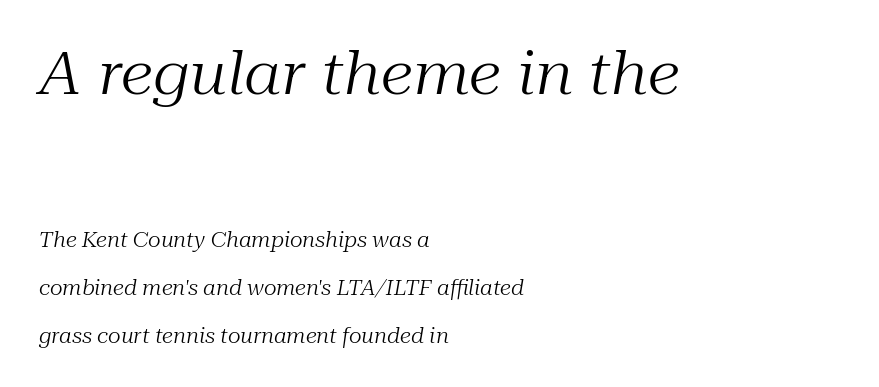
The baseline area is clear. The passage shown leans; its letterforms are oblique. The characters are drawn with everyday or finer stroke widths. Vertical spacing — loose. These lines stack with their left ends in a neat column.
